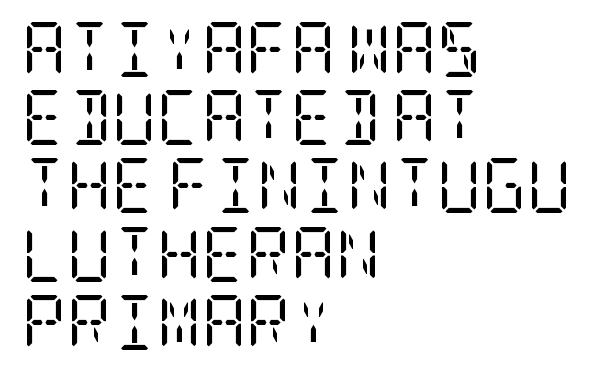
The font's upright variant was chosen for this text. Weight: in the light-to-regular range. Font category for this specimen: serif. No word sits above an underline. These lines are set flush left with a ragged right edge.
